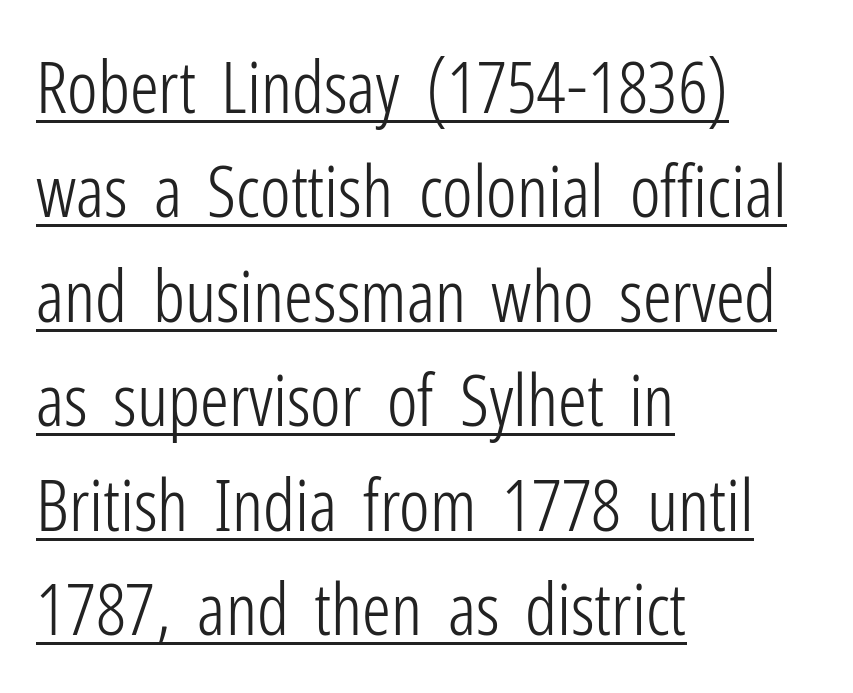
The image shows 72 px light, condensed sans-serif type, upright; set left-aligned, normal line spacing (1.45x), normal letter spacing, underlined; low stroke contrast and a medium x-height.
